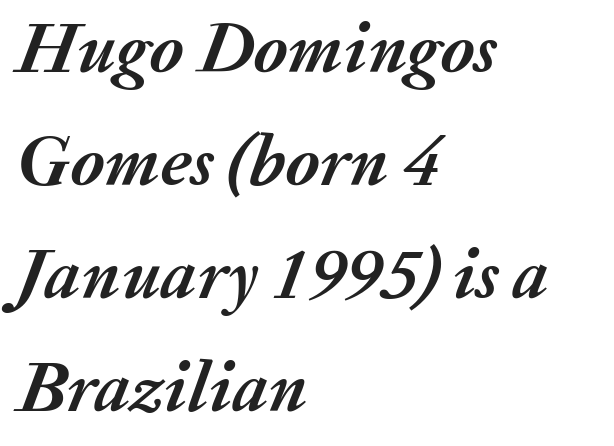
Q: Is the text bold? A: Yes.
Q: Is the text italic (slanted)? A: Yes, it leans right by about 20 degrees.
Q: Is the text underlined? A: No.
Q: How is the paragraph aligned? A: Left-aligned.
Q: Is the spacing between letters normal or unusually wide? A: Normal.
Q: Is the spacing between lines tight, normal or loose? A: Normal.
Q: Width (condensed, normal, or wide)? A: Normal.
Q: Stroke contrast? A: Medium.
Q: x-height? A: Medium.
Q: Monospaced? A: No.
